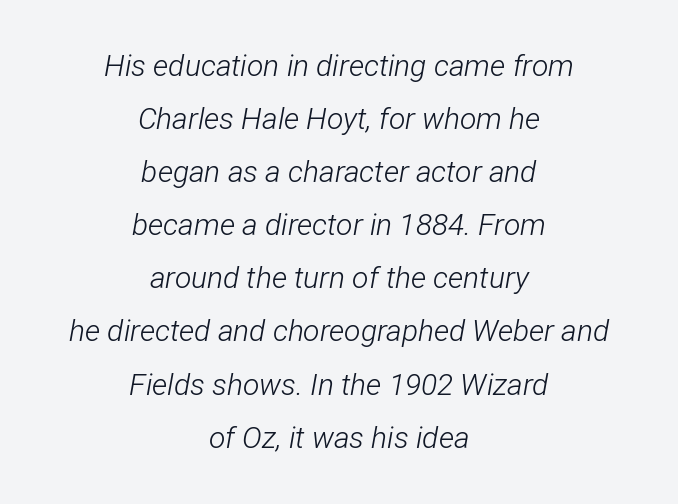
{"italic": "yes", "lean": "right", "slant_degrees": 12, "bold": "no", "weight": "light", "width": "condensed", "stroke_contrast": "low", "x_height": "medium", "monospaced": "no", "underline": "no", "align": "center", "line_spacing_ratio": 1.77, "letter_spacing": "normal", "letter_spacing_em": 0.0, "glyph_px": 30}
